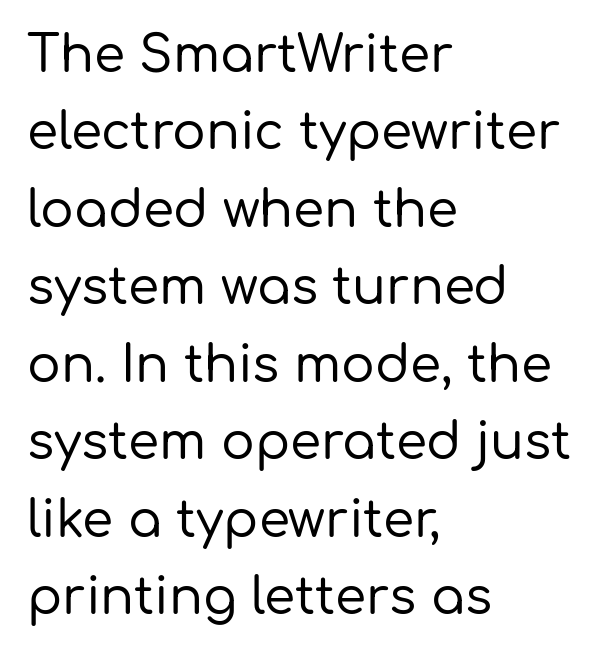
{"serif": "no", "italic": "no", "width": "normal", "stroke_contrast": "low", "x_height": "medium", "monospaced": "no", "underline": "no", "align": "left", "line_spacing": "normal", "line_spacing_ratio": 1.55, "letter_spacing": "normal", "letter_spacing_em": 0.0, "glyph_px": 50}
